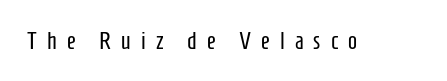
Q: Is the text bold? A: No.
Q: Is the text italic (slanted)? A: No, it is upright.
Q: Is the text underlined? A: No.
Q: Is the spacing between letters normal or unusually wide? A: Unusually wide.
